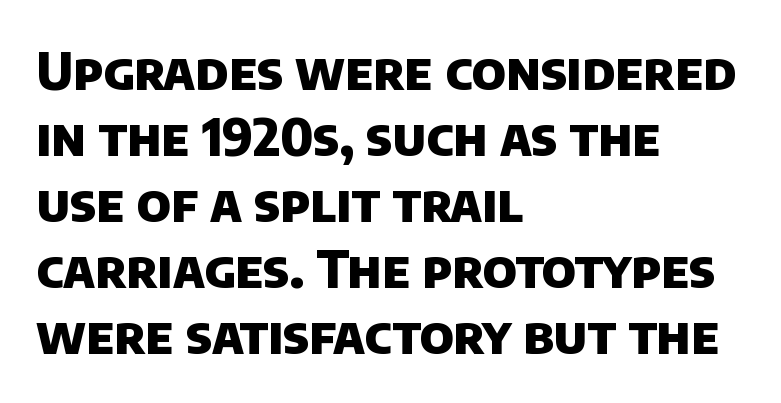
{"serif": "no", "bold": "yes", "weight": "heavy", "width": "normal", "stroke_contrast": "low", "x_height": "large", "monospaced": "no", "underline": "no", "align": "left", "line_spacing": "normal", "line_spacing_ratio": 1.27, "letter_spacing": "normal", "letter_spacing_em": 0.0, "glyph_px": 52}
